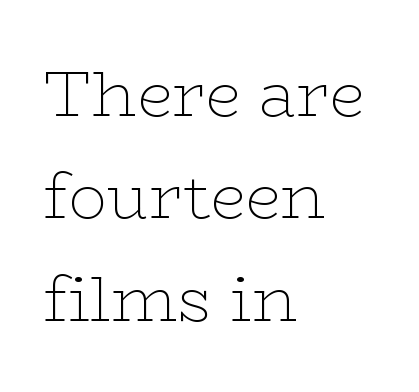
You could not count columns in this text — the font is proportionally spaced. The rendering uses a moderate line-height, typical for paragraphs. Observe the serifs anchoring each vertical stroke in this sample. Does extra space separate the letters? No, they use regular spacing. Teacher's note: observe the even left margin — that is flush-left alignment.
